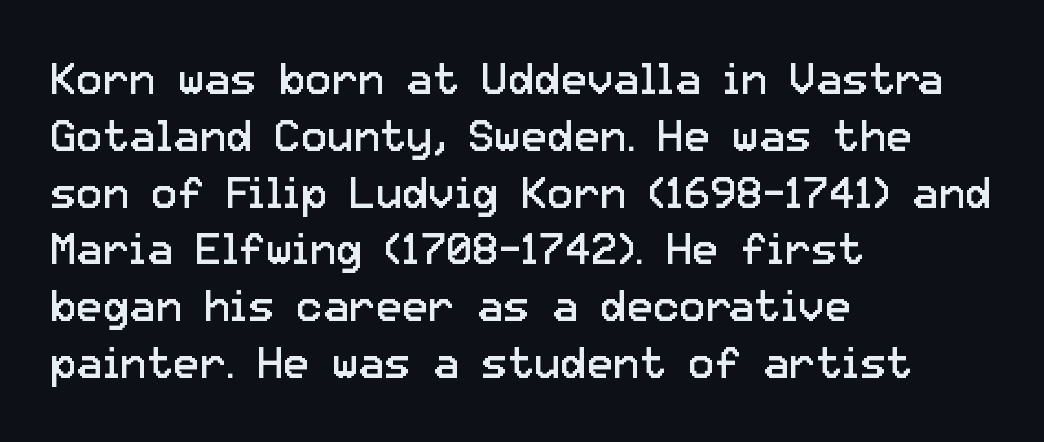
The weight tops out at a normal text grade. A clean baseline with only descenders dipping below it. Varying glyph widths throughout — classic text-font behaviour. The ragged edge is on the right, which tells us the setting is flush left.
